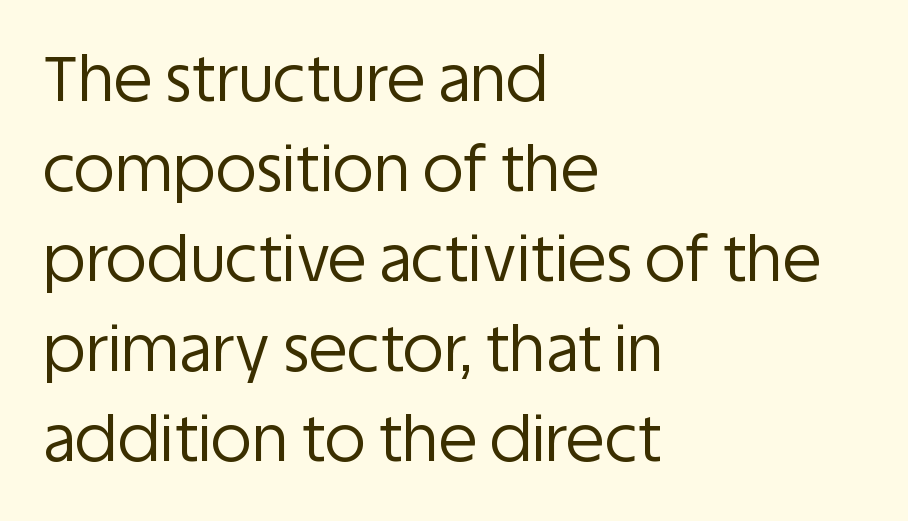
{"serif": "no", "italic": "no", "bold": "no", "weight": "regular", "width": "normal", "stroke_contrast": "low", "x_height": "large", "monospaced": "no", "underline": "no", "align": "left", "line_spacing": "normal", "line_spacing_ratio": 1.43, "letter_spacing": "normal", "letter_spacing_em": 0.0, "glyph_px": 63}
